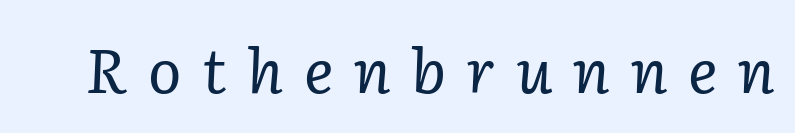
Q: Is the text bold? A: No.
Q: Is the text italic (slanted)? A: Yes, it leans right by about 2 degrees.
Q: Is the typeface a serif or a sans-serif typeface? A: Serif.
Q: Is the text underlined? A: No.
Q: Is the spacing between letters normal or unusually wide? A: Unusually wide.
Q: Width (condensed, normal, or wide)? A: Normal.
Q: Stroke contrast? A: Low.
Q: x-height? A: Medium.
Q: Monospaced? A: No.
